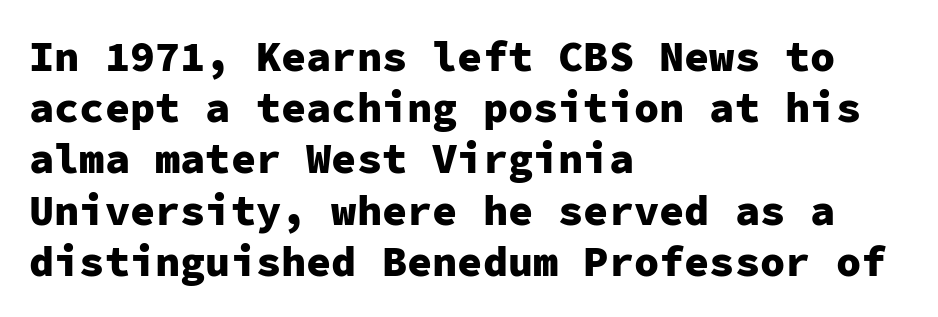
The image shows 42 px heavy sans-serif type, upright, monospaced; set left-aligned, line spacing 1.22x, normal letter spacing, not underlined; low stroke contrast and a medium x-height.
